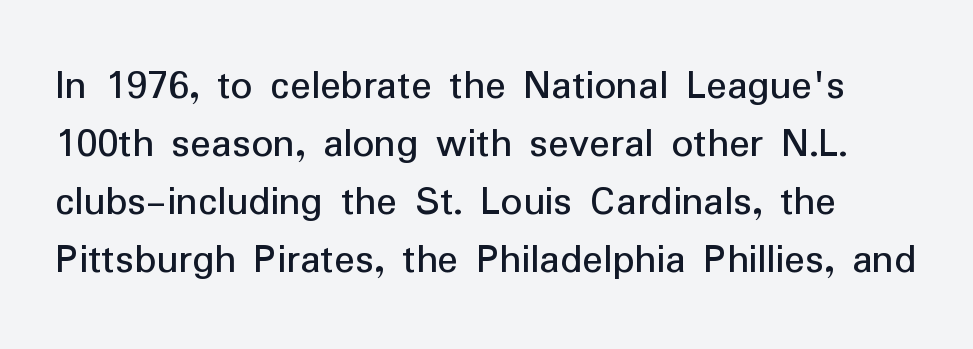
Q: Is the text bold? A: No.
Q: Is the text italic (slanted)? A: No, it is upright.
Q: Is the typeface a serif or a sans-serif typeface? A: Sans-serif.
Q: Is the text underlined? A: No.
Q: Is the spacing between letters normal or unusually wide? A: Normal.
Q: Is the spacing between lines tight, normal or loose? A: Normal.
Q: Width (condensed, normal, or wide)? A: Normal.
Q: Stroke contrast? A: Low.
Q: x-height? A: Medium.
Q: Monospaced? A: No.
